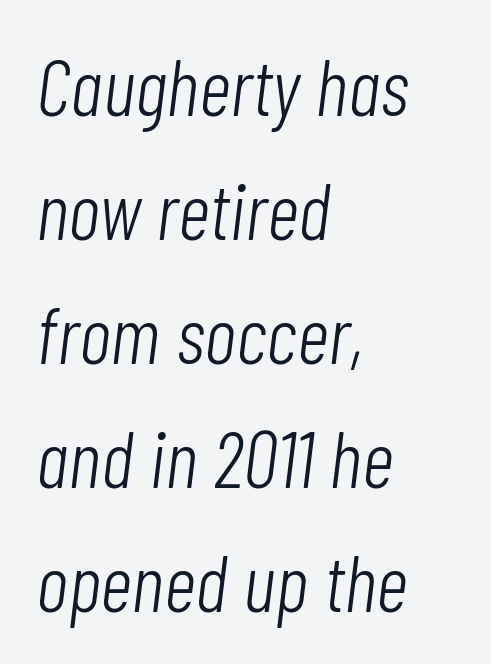
The rendering keeps characters at their native spacing. A typesetter would call this leading conventional body-copy spacing. The cut favours lightness, reaching ordinary text weight at its darkest. Which margin do the lines hug? The left one — the right edge is uneven. Check the space under the baseline: it is left empty.
